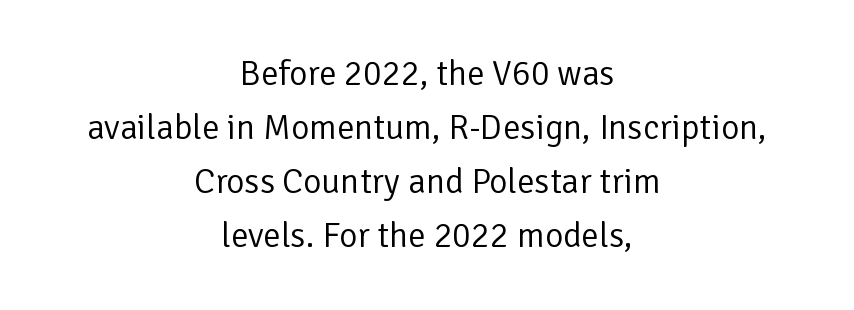
Caption: standard tracking, unaltered. The line-height multiplier appears to be the usual default. Think of a printed novel: that variable character pitch is what you see here. The typesetter chose a symmetrical, centered arrangement here. Tall strokes in this sample are plumb rather than angled.
